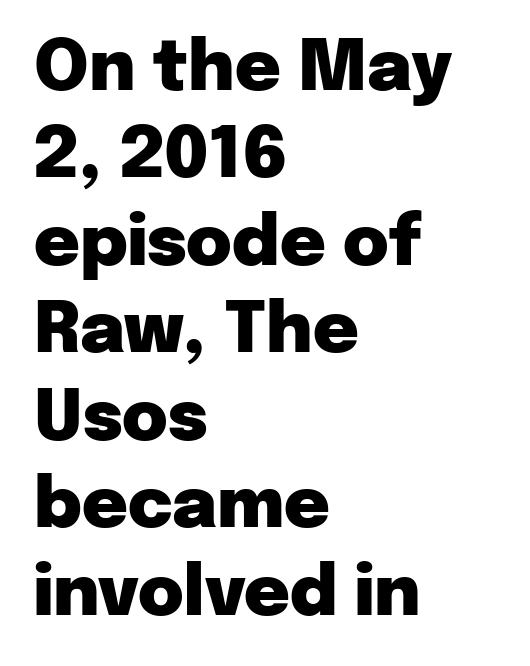
Q: Is the text bold? A: Yes.
Q: Is the text italic (slanted)? A: No, it is upright.
Q: Is the typeface a serif or a sans-serif typeface? A: Sans-serif.
Q: Is the text underlined? A: No.
Q: How is the paragraph aligned? A: Left-aligned.
Q: Is the spacing between letters normal or unusually wide? A: Normal.
Q: Is the spacing between lines tight, normal or loose? A: Normal.
Q: Width (condensed, normal, or wide)? A: Normal.
Q: Stroke contrast? A: Low.
Q: x-height? A: Medium.
Q: Monospaced? A: No.
